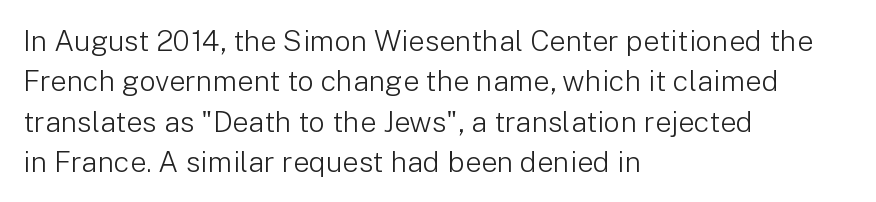
Q: Is the text bold? A: No.
Q: Is the text italic (slanted)? A: No, it is upright.
Q: Is the typeface a serif or a sans-serif typeface? A: Sans-serif.
Q: Is the text underlined? A: No.
Q: How is the paragraph aligned? A: Left-aligned.
Q: Is the spacing between letters normal or unusually wide? A: Normal.
Q: Is the spacing between lines tight, normal or loose? A: Normal.
Q: Width (condensed, normal, or wide)? A: Normal.
Q: Stroke contrast? A: Low.
Q: x-height? A: Medium.
Q: Monospaced? A: No.
